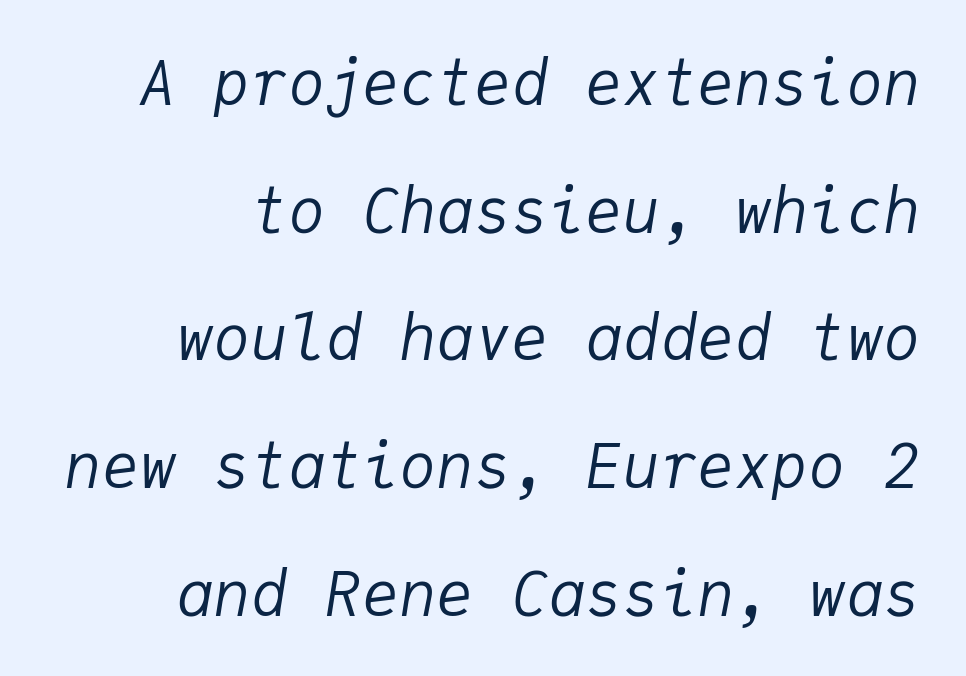
{"italic": "yes", "lean": "right", "slant_degrees": 9, "bold": "no", "weight": "regular", "width": "normal", "stroke_contrast": "low", "x_height": "medium", "monospaced": "yes", "underline": "no", "line_spacing": "loose", "line_spacing_ratio": 2.06, "letter_spacing": "normal", "letter_spacing_em": 0.0, "glyph_px": 62}
